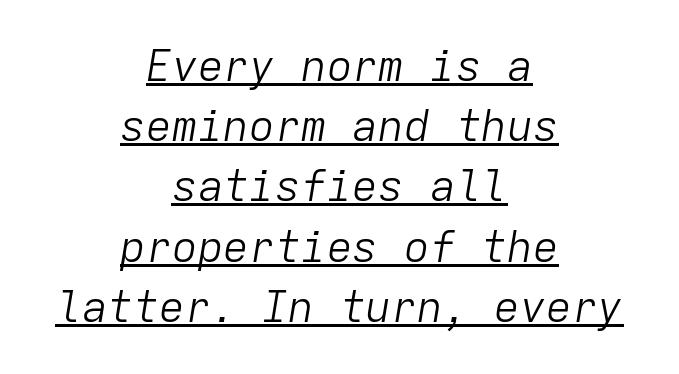
Q: Is the text bold? A: No.
Q: Is the text italic (slanted)? A: Yes, it leans right by about 9 degrees.
Q: Is the text underlined? A: Yes.
Q: How is the paragraph aligned? A: Centered.
Q: Is the spacing between letters normal or unusually wide? A: Normal.
Q: Is the spacing between lines tight, normal or loose? A: Normal.
Q: Width (condensed, normal, or wide)? A: Normal.
Q: Stroke contrast? A: Low.
Q: x-height? A: Medium.
Q: Monospaced? A: Yes.
